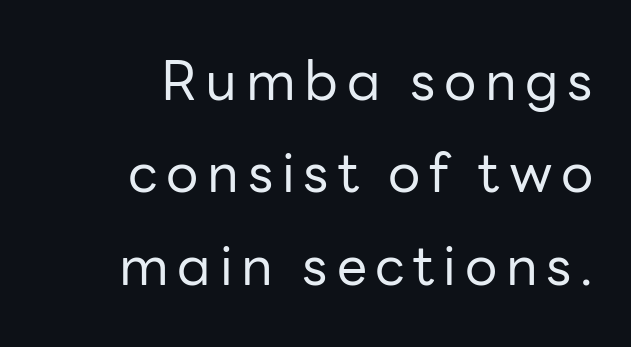
Check under the words: just untouched page. Varying glyph widths throughout — classic text-font behaviour. The typography opts for an upright posture over an oblique one. Note: no serifs on the glyphs. Layout note: lines flush right. Heaviness? Minimal to ordinary, like unemphasized prose.
